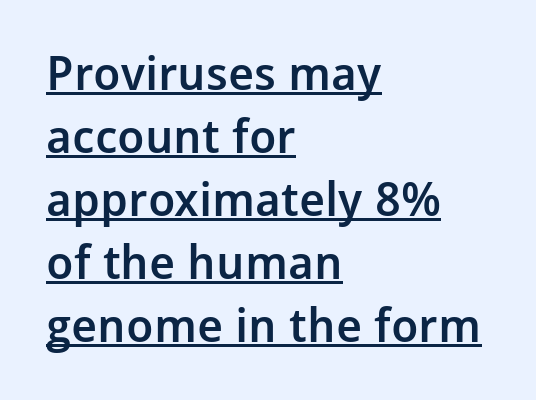
{"serif": "no", "italic": "no", "bold": "semi", "weight": "semibold", "width": "normal", "stroke_contrast": "low", "x_height": "medium", "monospaced": "no", "underline": "yes", "align": "left", "line_spacing": "normal", "line_spacing_ratio": 1.34, "letter_spacing": "normal", "letter_spacing_em": 0.0, "glyph_px": 47}
